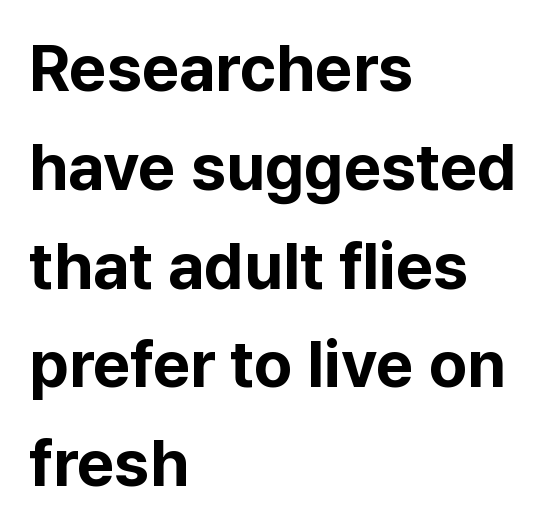
Q: Is the text bold? A: Yes.
Q: Is the text italic (slanted)? A: No, it is upright.
Q: Is the typeface a serif or a sans-serif typeface? A: Sans-serif.
Q: Is the text underlined? A: No.
Q: How is the paragraph aligned? A: Left-aligned.
Q: Is the spacing between letters normal or unusually wide? A: Normal.
Q: Is the spacing between lines tight, normal or loose? A: Normal.
Q: Width (condensed, normal, or wide)? A: Normal.
Q: Stroke contrast? A: Low.
Q: x-height? A: Medium.
Q: Monospaced? A: No.
